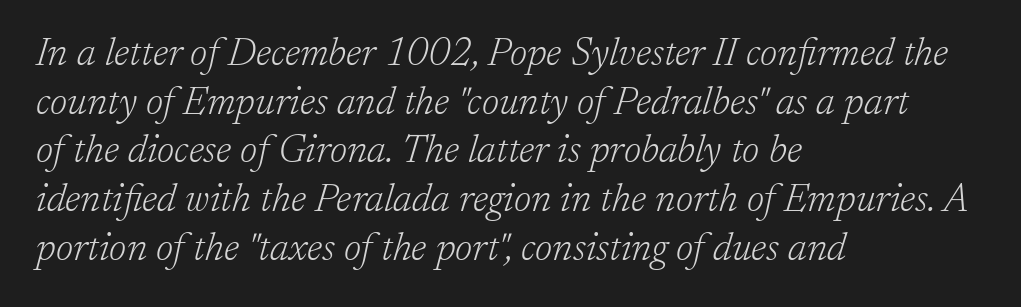
Q: Is the text bold? A: No.
Q: Is the text italic (slanted)? A: Yes, it leans right by about 17 degrees.
Q: Is the typeface a serif or a sans-serif typeface? A: Serif.
Q: Is the text underlined? A: No.
Q: How is the paragraph aligned? A: Left-aligned.
Q: Is the spacing between letters normal or unusually wide? A: Normal.
Q: Is the spacing between lines tight, normal or loose? A: Normal.
Q: Width (condensed, normal, or wide)? A: Normal.
Q: Stroke contrast? A: Low.
Q: x-height? A: Medium.
Q: Monospaced? A: No.
